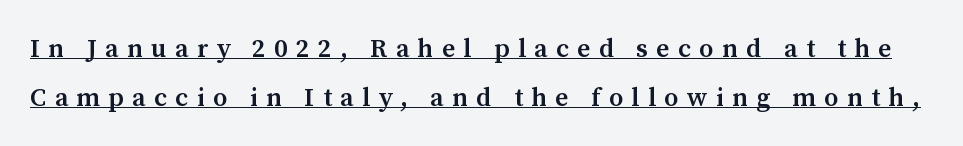
{"italic": "no", "bold": "semi", "underline": "yes", "line_spacing": "loose", "line_spacing_ratio": 1.9, "letter_spacing": "wide", "letter_spacing_em": 0.32, "glyph_px": 26}
